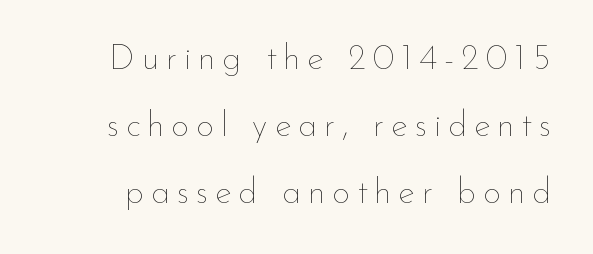
The image shows 35 px thin type, upright; set loose line spacing (1.91x), unusually wide letter spacing (+0.2 em), not underlined; low stroke contrast and a small x-height.
